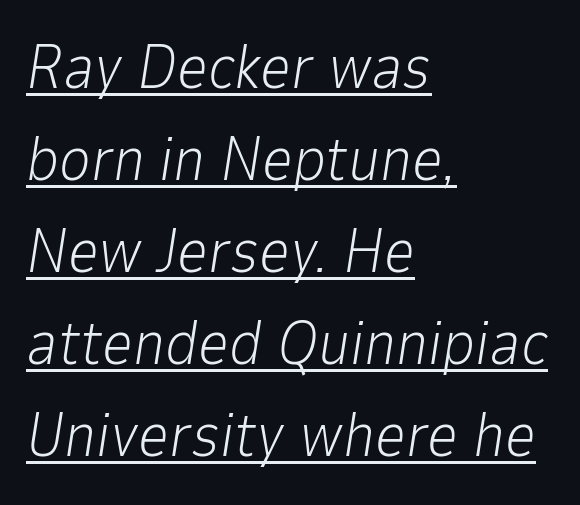
Vertical stems look standard width or narrower in stroke. Leading: standard. The lettering tilts uniformly, giving the passage an italic look. The gaps between neighbouring characters are ordinary and unremarkable. The compositor pushed each line to the left boundary.
